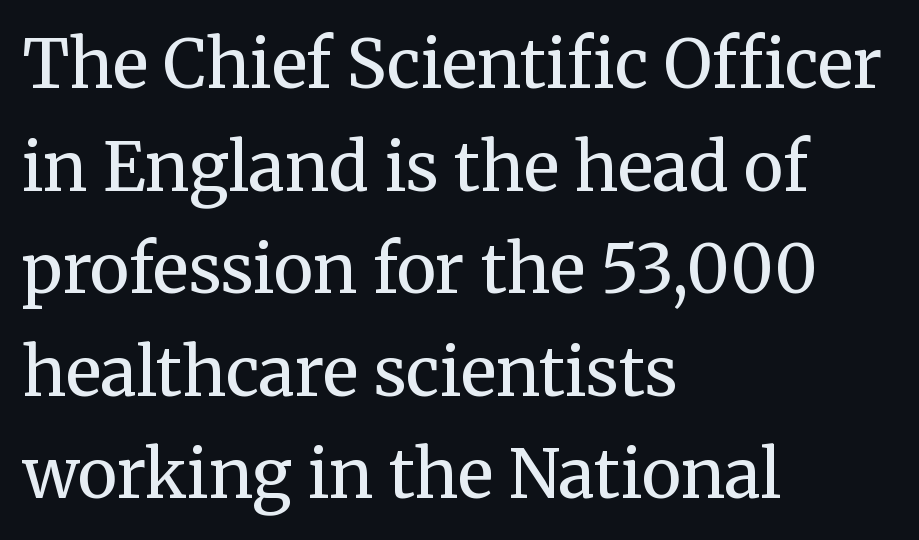
Think standard paragraph weight, or any step lighter than that. Rule under the text: the space is simply empty. Small tapered or slab feet sit at the stroke ends, so this counts as serif. What's the leading like? Ordinary, nothing unusual.
